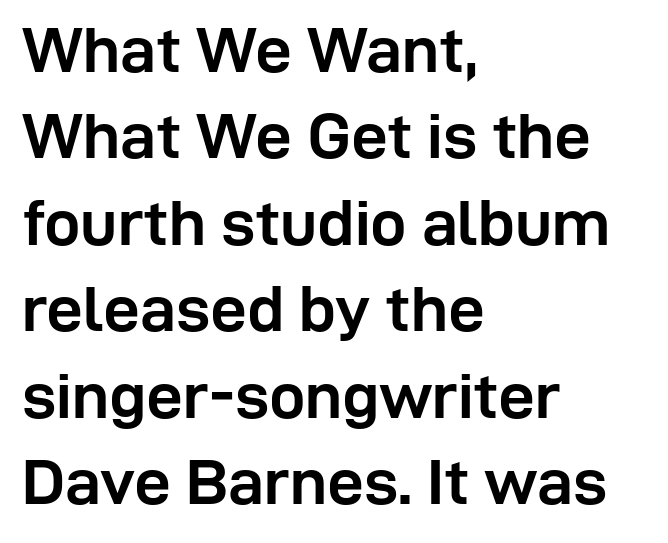
There is no visible air inserted between adjacent glyphs. Rendered with straight, roman letterforms. Words float on clear page, feet unadorned. Is this a sans? Yes — the strokes have no serifs.
